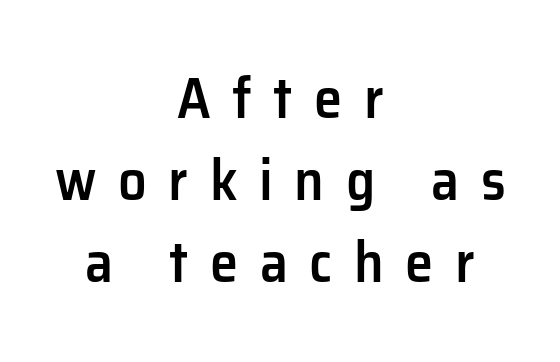
Q: Is the text bold? A: Semi-bold.
Q: Is the text italic (slanted)? A: No, it is upright.
Q: Is the typeface a serif or a sans-serif typeface? A: Sans-serif.
Q: Is the text underlined? A: No.
Q: How is the paragraph aligned? A: Centered.
Q: Is the spacing between letters normal or unusually wide? A: Unusually wide.
Q: Is the spacing between lines tight, normal or loose? A: Normal.
Q: Width (condensed, normal, or wide)? A: Normal.
Q: Stroke contrast? A: Low.
Q: x-height? A: Medium.
Q: Monospaced? A: No.
